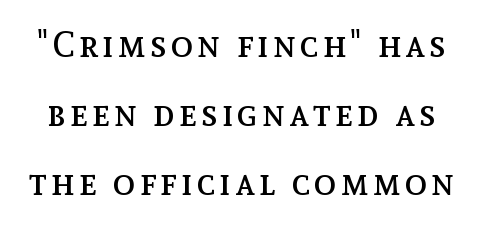
The image shows 37 px regular-weight type, upright; set line spacing 1.87x, not underlined; a medium x-height.
